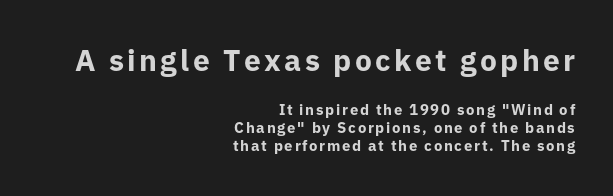
Every stem runs plumb, perpendicular to the baseline. Size hierarchy here favors the leading block over the trailing one. A flush-right, rag-left setting is used for this passage. The rendering uses a bold face; every stroke is thick and dark. Font category for this specimen: sans-serif. Spacing verdict: proportional, widths tailored to each character.
